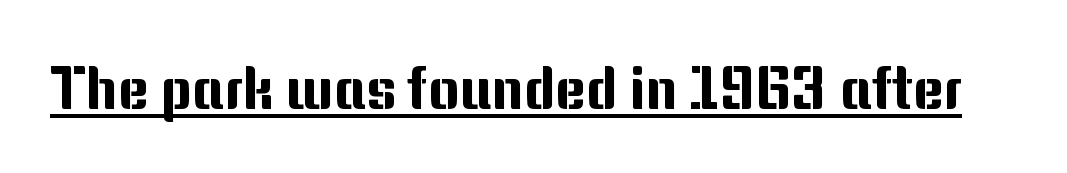
These lines are rendered in a variable-pitch font. There is no visible air inserted between adjacent glyphs. Compared with undecorated copy, this sample adds a rule below the words. Unlike a traditional serif, this face leaves its strokes unadorned. Italic? Not at all — the glyphs are vertical.
